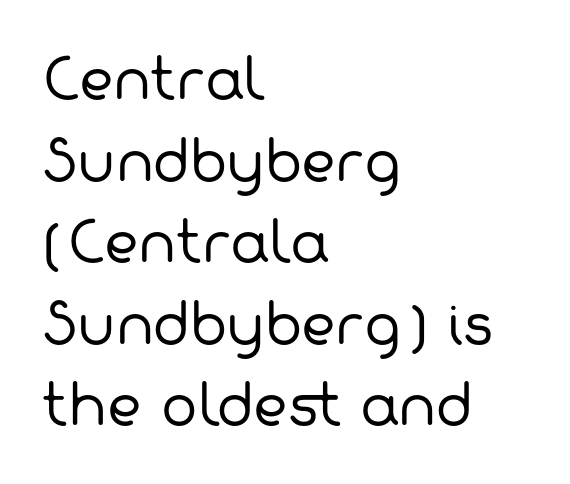
Q: Is the text bold? A: No.
Q: Is the typeface a serif or a sans-serif typeface? A: Sans-serif.
Q: Is the text underlined? A: No.
Q: How is the paragraph aligned? A: Left-aligned.
Q: Is the spacing between letters normal or unusually wide? A: Normal.
Q: Is the spacing between lines tight, normal or loose? A: Normal.
Q: Width (condensed, normal, or wide)? A: Normal.
Q: Stroke contrast? A: Low.
Q: x-height? A: Medium.
Q: Monospaced? A: No.
